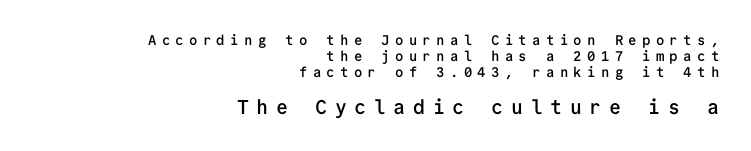
Underline: absent. Which margin do the lines hug? The right one — the left edge is uneven. Size contrast runs from small at the top to large at the bottom. These lines have a slow, spaced-out rhythm from letter to letter. In terms of posture, this sample is upright.
